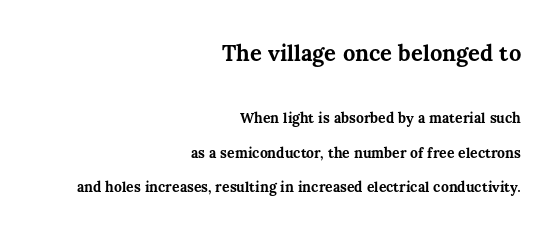
A dark, heavy texture on the line: the type is bold. The rendering keeps characters at their native spacing. The rendering shrinks the type as you move from the upper chunk to the lower. Designer's note — italics off, roman on. The rendering anchors every line to the right-hand side. Beneath every word, the page is bare.
